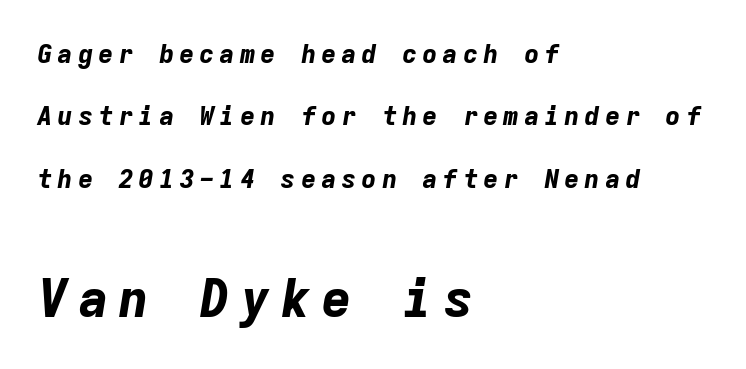
Q: Is the text bold? A: Yes.
Q: Is the text italic (slanted)? A: Yes, it leans right by about 9 degrees.
Q: Is the text underlined? A: No.
Q: How is the paragraph aligned? A: Left-aligned.
Q: Is the spacing between lines tight, normal or loose? A: Loose.
Q: Which block of text is set in a larger size, the first (top) or the second (bottom)? A: The second (bottom) one.
Q: Width (condensed, normal, or wide)? A: Normal.
Q: Stroke contrast? A: Low.
Q: x-height? A: Medium.
Q: Monospaced? A: Yes.
